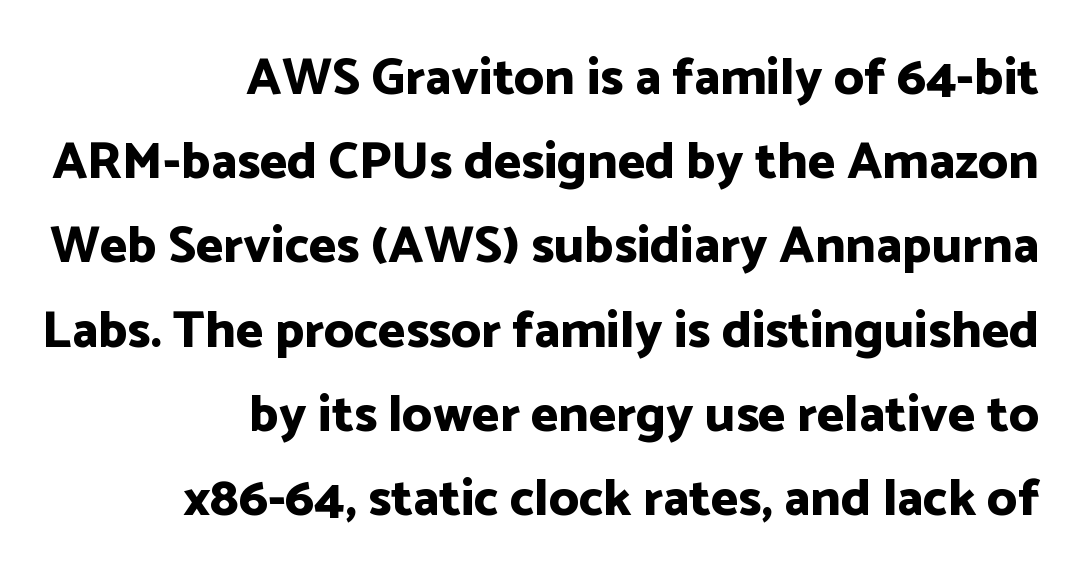
Rows of type keep a routine distance in the vertical direction. These lines are rendered in a variable-pitch font. Emphasis by weight is at full strength: bold. Type without underlining.
